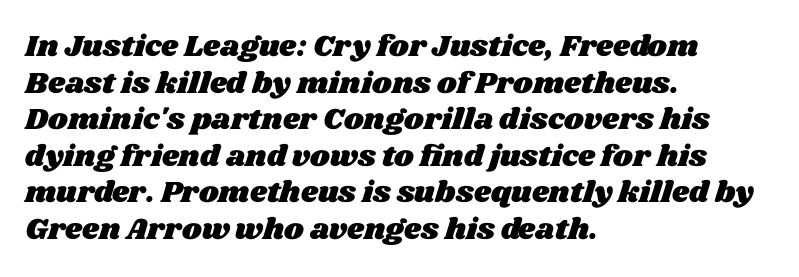
Is this a fixed-width face? No — the glyphs have proportional, varying widths. The horizontal fit of the characters is conventional and even. Compared with a centered layout, this one pins lines to the left instead. Check the space under the baseline: it is left empty.
